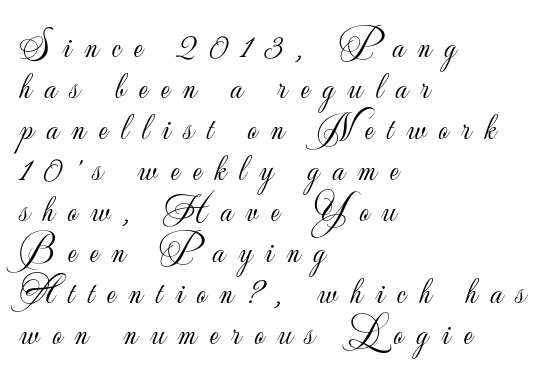
The image shows 38 px light sans-serif type; set left-aligned, tight line spacing (1.08x), unusually wide letter spacing (+0.35 em), not underlined; low stroke contrast and a small x-height.
